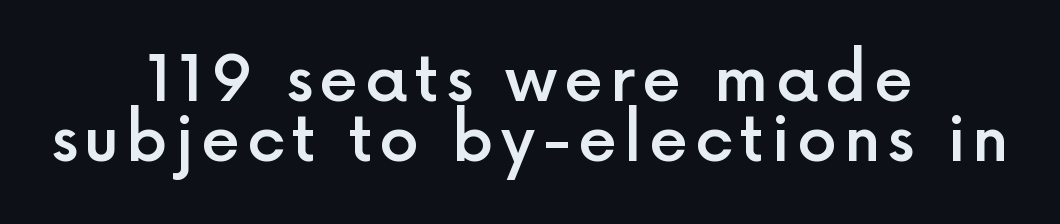
Q: Is the text bold? A: Semi-bold.
Q: Is the text italic (slanted)? A: No, it is upright.
Q: Is the typeface a serif or a sans-serif typeface? A: Sans-serif.
Q: Is the text underlined? A: No.
Q: How is the paragraph aligned? A: Centered.
Q: Is the spacing between lines tight, normal or loose? A: Tight.
Q: Width (condensed, normal, or wide)? A: Normal.
Q: x-height? A: Medium.
Q: Monospaced? A: No.
